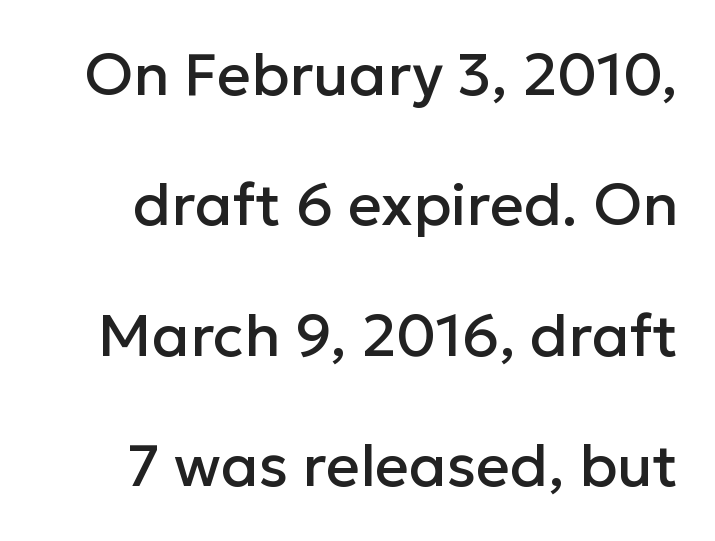
{"serif": "no", "italic": "no", "width": "normal", "stroke_contrast": "low", "x_height": "medium", "monospaced": "no", "underline": "no", "line_spacing": "loose", "line_spacing_ratio": 2.21, "letter_spacing": "normal", "letter_spacing_em": 0.0, "glyph_px": 59}
